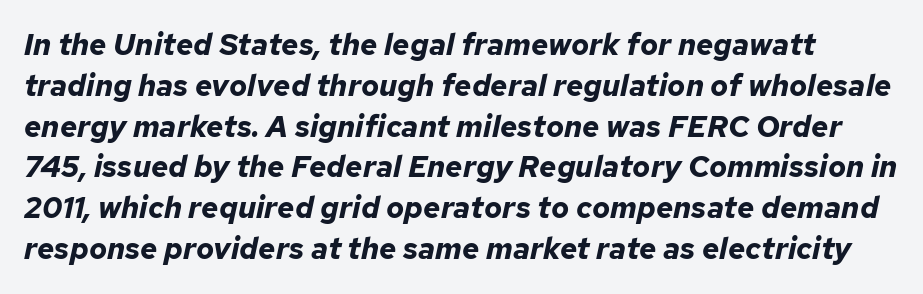
The image shows 30 px bold type, italic (leaning right); set normal line spacing (1.36x), normal letter spacing, not underlined; low stroke contrast and a medium x-height.
